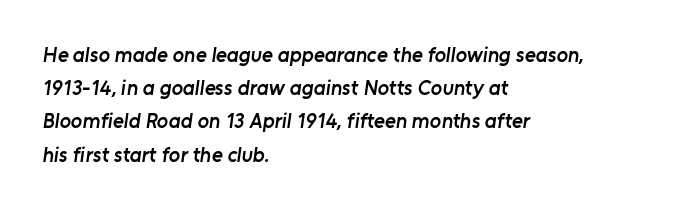
{"bold": "semi", "underline": "no", "align": "left", "line_spacing": "normal", "line_spacing_ratio": 1.58, "letter_spacing": "normal", "letter_spacing_em": 0.0, "glyph_px": 21}
